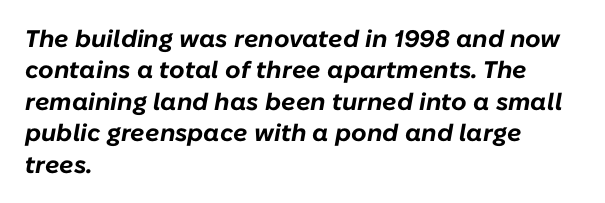
Q: Is the text bold? A: Yes.
Q: Is the text italic (slanted)? A: Yes, it leans right by about 10 degrees.
Q: Is the text underlined? A: No.
Q: How is the paragraph aligned? A: Left-aligned.
Q: Is the spacing between letters normal or unusually wide? A: Normal.
Q: Is the spacing between lines tight, normal or loose? A: Normal.
